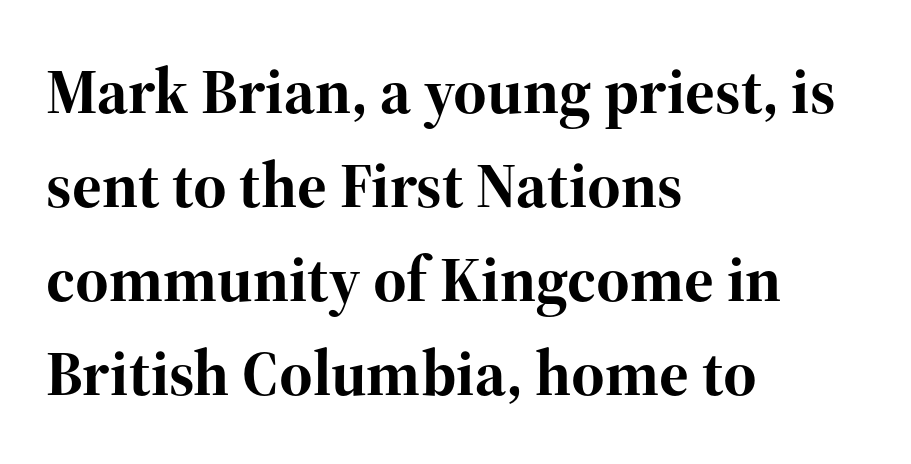
The line texture is even and compact thanks to regular tracking. Is this a sans? No — the strokes have serifs. In terms of leading, this rendering sits right in the middle. The words here are not underlined.
